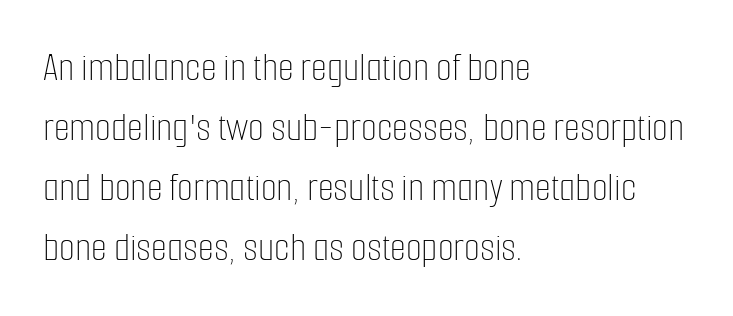
The letters advance in unequal steps, a hallmark of proportional type. You could call the tracking neutral — neither tight nor loose. Upright lettering throughout. How would I describe the line gaps? Plain and ordinary.
